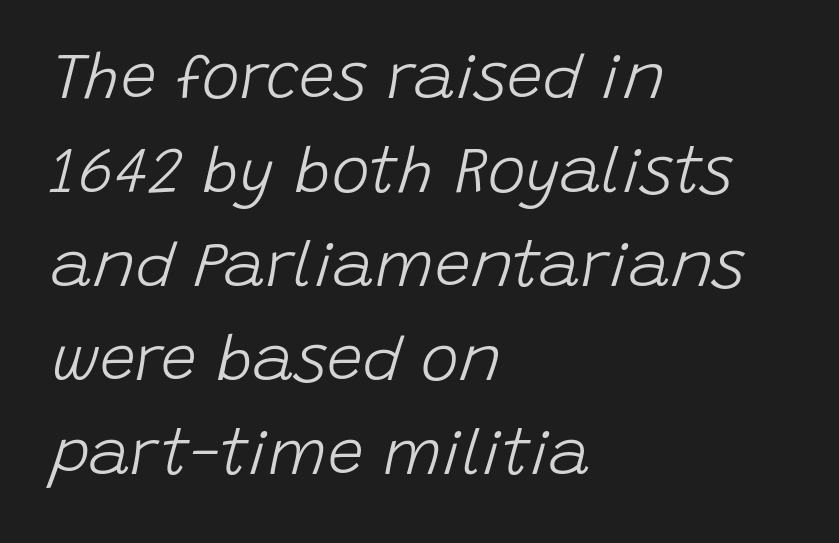
{"italic": "yes", "lean": "right", "slant_degrees": 15, "bold": "no", "weight": "light", "width": "normal", "stroke_contrast": "low", "x_height": "large", "monospaced": "no", "underline": "no", "align": "left", "line_spacing": "normal", "line_spacing_ratio": 1.47, "letter_spacing": "normal", "letter_spacing_em": 0.0, "glyph_px": 64}
